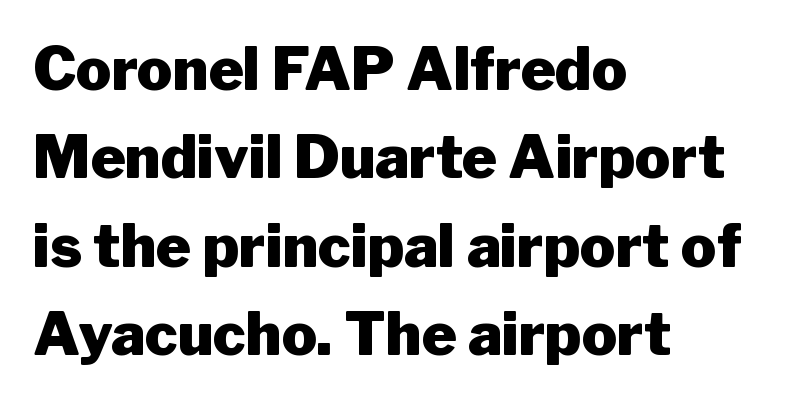
{"serif": "no", "italic": "no", "bold": "yes", "weight": "heavy", "width": "normal", "stroke_contrast": "low", "x_height": "medium", "monospaced": "no", "underline": "no", "align": "left", "line_spacing": "normal", "line_spacing_ratio": 1.5, "letter_spacing": "normal", "letter_spacing_em": 0.0, "glyph_px": 59}
